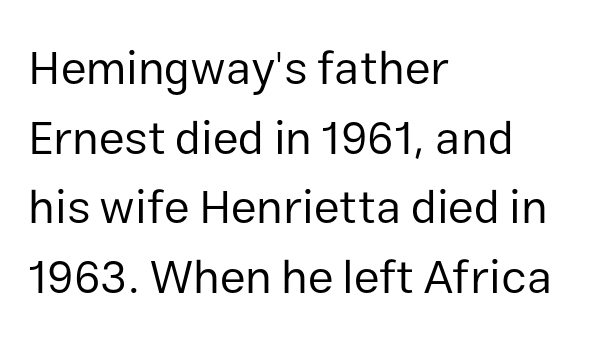
Q: Is the text bold? A: No.
Q: Is the text italic (slanted)? A: No, it is upright.
Q: Is the typeface a serif or a sans-serif typeface? A: Sans-serif.
Q: Is the text underlined? A: No.
Q: How is the paragraph aligned? A: Left-aligned.
Q: Is the spacing between letters normal or unusually wide? A: Normal.
Q: Is the spacing between lines tight, normal or loose? A: Normal.
Q: Width (condensed, normal, or wide)? A: Normal.
Q: Stroke contrast? A: Low.
Q: x-height? A: Medium.
Q: Monospaced? A: No.
